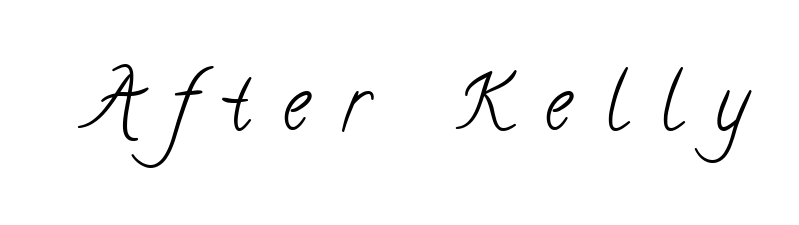
Check where the strokes stop: tiny serifs finish them off. Decoration check: the copy has no underline. These lines are rendered in a variable-pitch font. Stroke mass is kept to a normal reading level or below. Words appear elongated and porous because spacing is wide.
